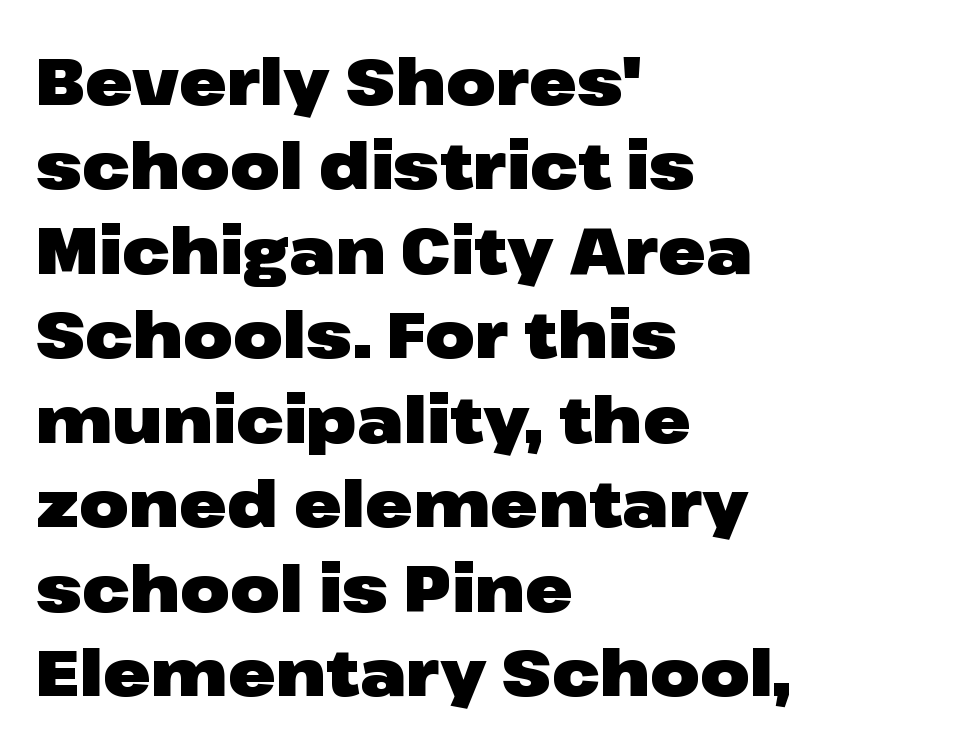
The image shows 64 px heavy, wide sans-serif type, upright; set left-aligned, normal line spacing (1.32x), normal letter spacing, not underlined; low stroke contrast and a medium x-height.
